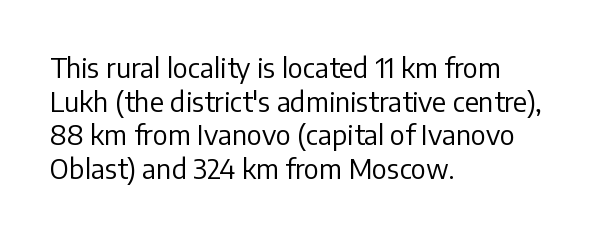
The image shows 27 px text type, upright; set left-aligned, normal line spacing (1.25x), normal letter spacing, not underlined.
